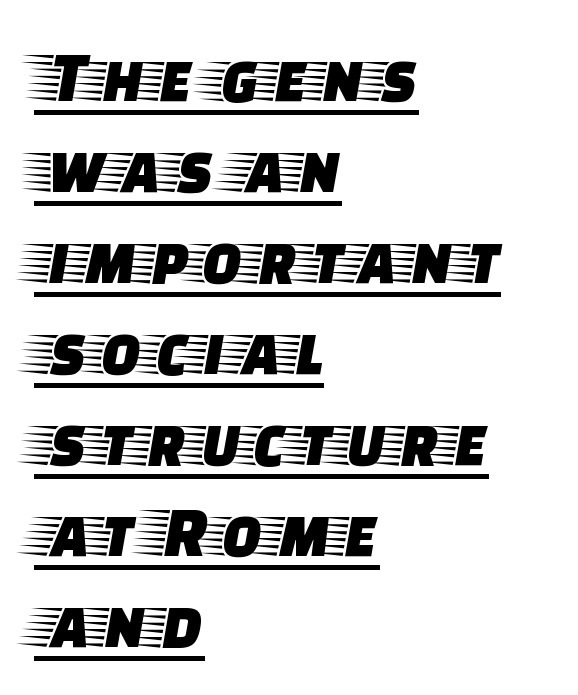
{"serif": "yes", "width": "wide", "stroke_contrast": "low", "x_height": "large", "monospaced": "no", "underline": "yes", "align": "left", "line_spacing_ratio": 1.23, "letter_spacing": "normal", "letter_spacing_em": 0.0, "glyph_px": 74}
